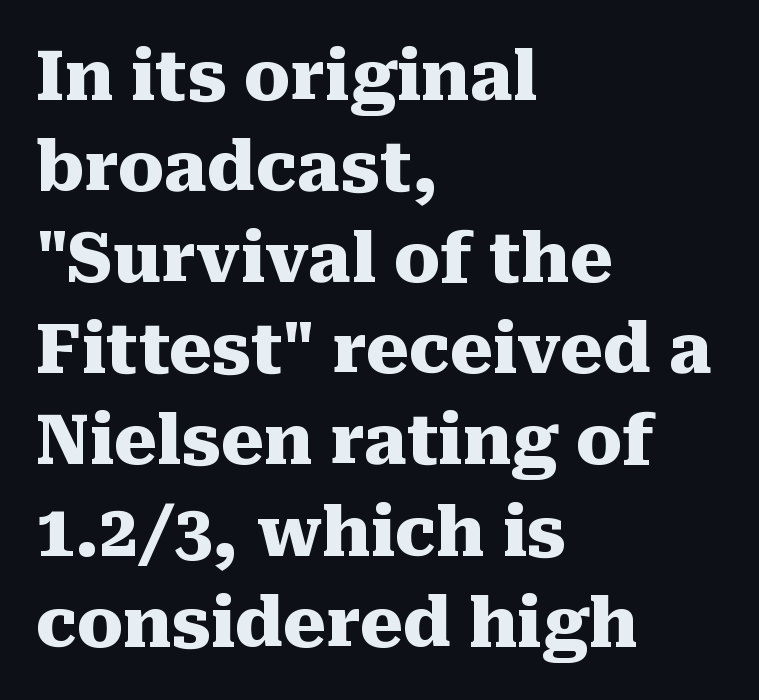
Q: Is the text bold? A: Yes.
Q: Is the text italic (slanted)? A: No, it is upright.
Q: Is the typeface a serif or a sans-serif typeface? A: Serif.
Q: Is the text underlined? A: No.
Q: How is the paragraph aligned? A: Left-aligned.
Q: Is the spacing between letters normal or unusually wide? A: Normal.
Q: Is the spacing between lines tight, normal or loose? A: Normal.
Q: Width (condensed, normal, or wide)? A: Normal.
Q: Stroke contrast? A: Medium.
Q: x-height? A: Medium.
Q: Monospaced? A: No.
